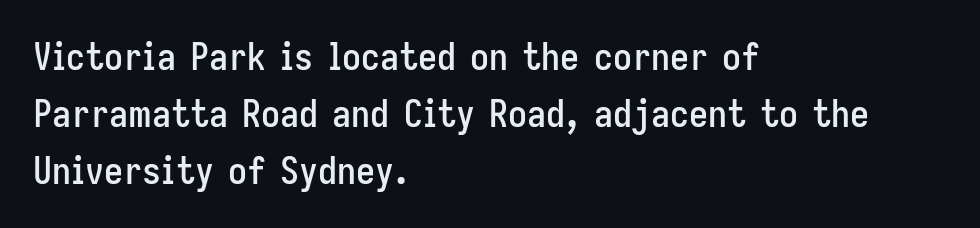
The image shows 38 px condensed sans-serif type, upright; set left-aligned, normal line spacing (1.5x), normal letter spacing, not underlined; low stroke contrast and a medium x-height.
